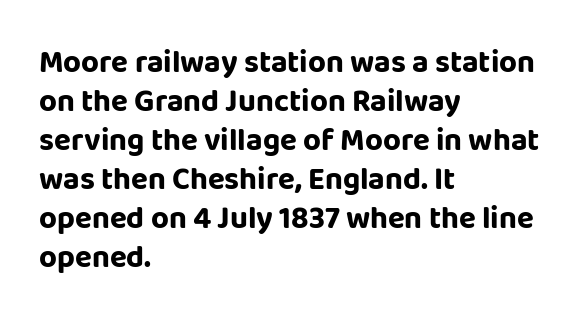
{"serif": "no", "italic": "no", "bold": "yes", "weight": "bold", "width": "normal", "stroke_contrast": "low", "x_height": "large", "monospaced": "no", "underline": "no", "align": "left", "line_spacing": "normal", "line_spacing_ratio": 1.26, "letter_spacing": "normal", "letter_spacing_em": 0.0, "glyph_px": 31}
